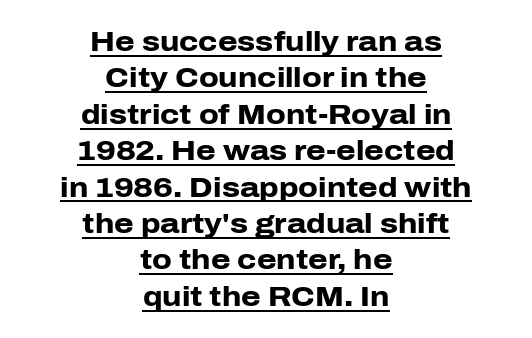
Q: Is the text bold? A: Yes.
Q: Is the text italic (slanted)? A: No, it is upright.
Q: Is the typeface a serif or a sans-serif typeface? A: Sans-serif.
Q: Is the text underlined? A: Yes.
Q: How is the paragraph aligned? A: Centered.
Q: Is the spacing between letters normal or unusually wide? A: Normal.
Q: Is the spacing between lines tight, normal or loose? A: Normal.
Q: Width (condensed, normal, or wide)? A: Normal.
Q: Stroke contrast? A: Low.
Q: x-height? A: Medium.
Q: Monospaced? A: No.
